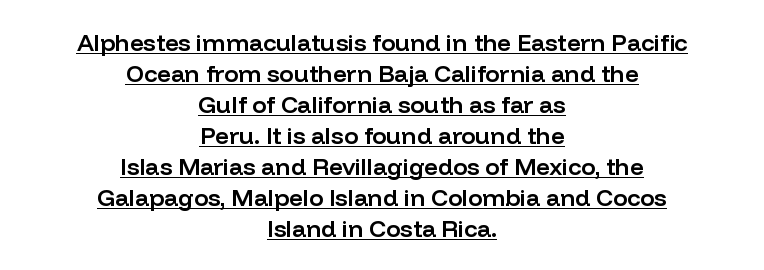
The image shows 24 px text type, upright; set centered, normal line spacing (1.29x), normal letter spacing, underlined.
